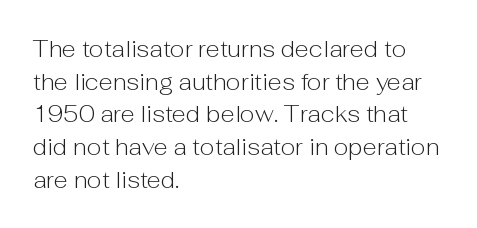
The image shows 23 px text type, upright; set left-aligned, normal line spacing (1.42x), normal letter spacing, not underlined.
